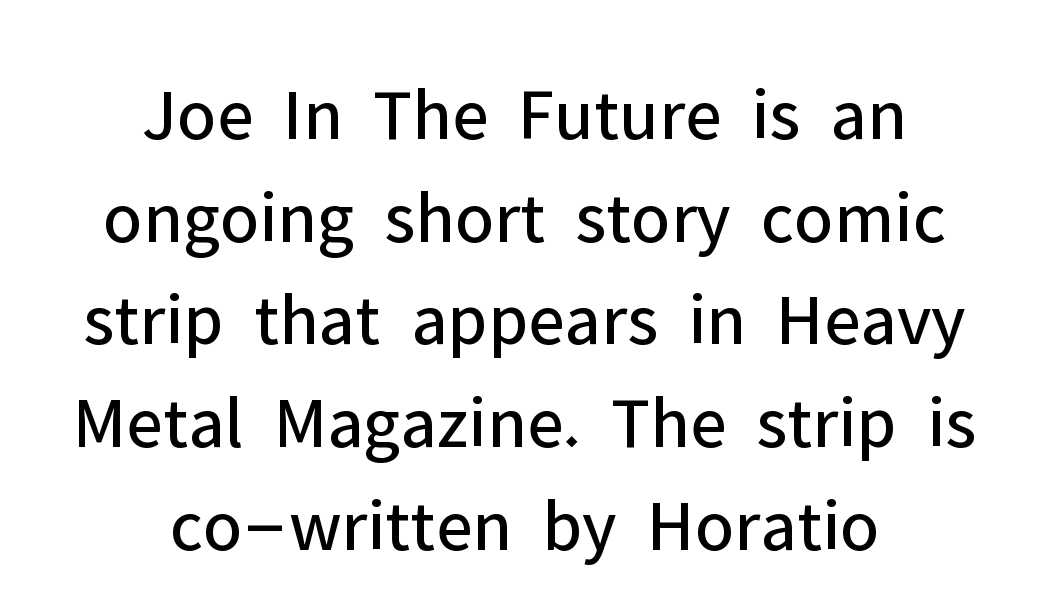
Q: Is the text bold? A: No.
Q: Is the text italic (slanted)? A: No, it is upright.
Q: Is the typeface a serif or a sans-serif typeface? A: Sans-serif.
Q: Is the text underlined? A: No.
Q: How is the paragraph aligned? A: Centered.
Q: Is the spacing between letters normal or unusually wide? A: Normal.
Q: Is the spacing between lines tight, normal or loose? A: Normal.
Q: Width (condensed, normal, or wide)? A: Normal.
Q: Stroke contrast? A: Low.
Q: x-height? A: Medium.
Q: Monospaced? A: No.
